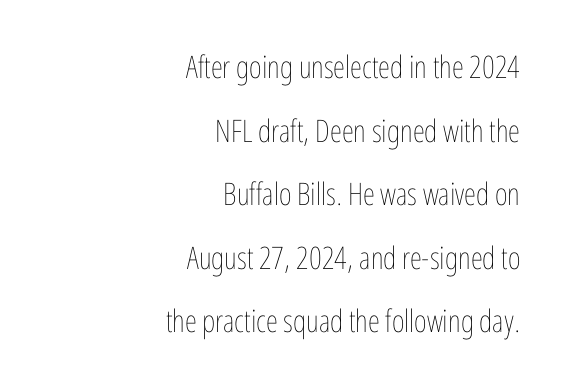
The type is set solid horizontally, with unmodified tracking. In terms of leading, this rendering errs on the spacious side. Honestly, there is no underline to notice here at all. A typesetter would call this proportional, since set widths differ per character.
